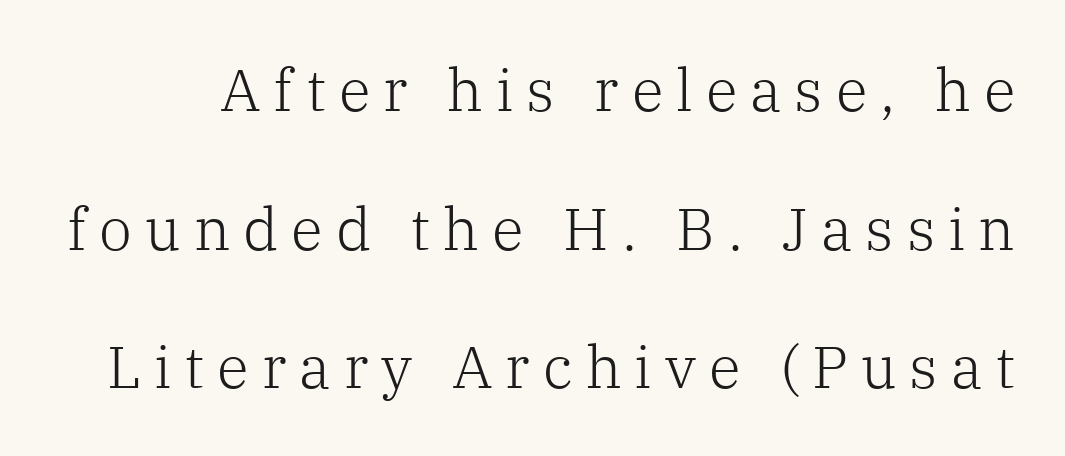
Each stroke keeps to a modest, everyday thickness or less. Regarding leading, the lines here are spaced well apart. Serifs: yes, visible at the terminals of the letterforms. What stands out about the letter spacing? Its width — letters are far apart. These lines were composed using upright roman letters. The passage shown is not underscored anywhere.
